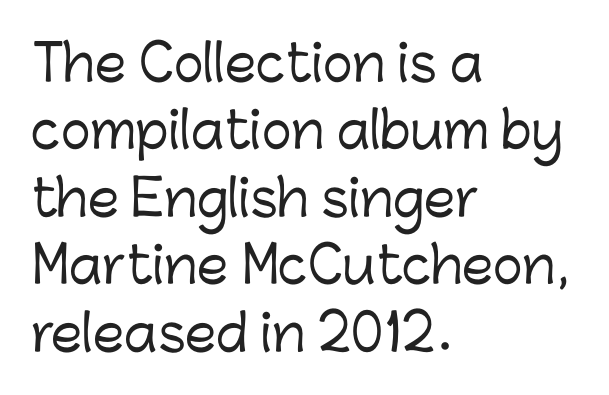
The image shows 50 px sans-serif type, upright; set left-aligned, normal line spacing (1.35x), normal letter spacing, not underlined; low stroke contrast and a medium x-height.
